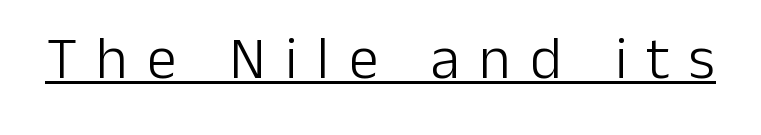
Looks like regular typesetting: each glyph gets only the width it needs. The letters look calm and open, with moderate or lighter stems. Serifs: no, the terminals of the letterforms are clean. You can see a thin bar hugging the bottom of the glyphs. Is the letter spacing exaggerated? Yes — the characters are pushed far apart.
